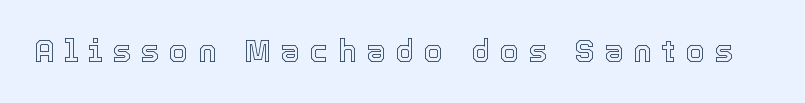
{"italic": "no", "width": "normal", "x_height": "medium", "monospaced": "no", "underline": "no", "letter_spacing": "wide", "letter_spacing_em": 0.31, "glyph_px": 31}
